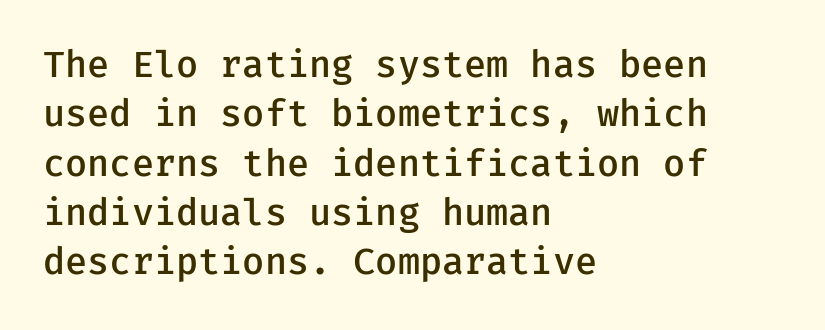
The image shows 36 px semibold sans-serif type, upright; set left-aligned, normal line spacing (1.37x), normal letter spacing, not underlined; low stroke contrast and a medium x-height.
